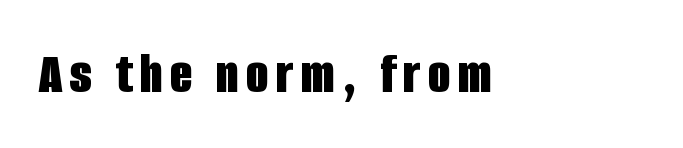
The image shows 59 px bold, condensed sans-serif type, upright; set left-aligned, not underlined; low stroke contrast and a large x-height.
